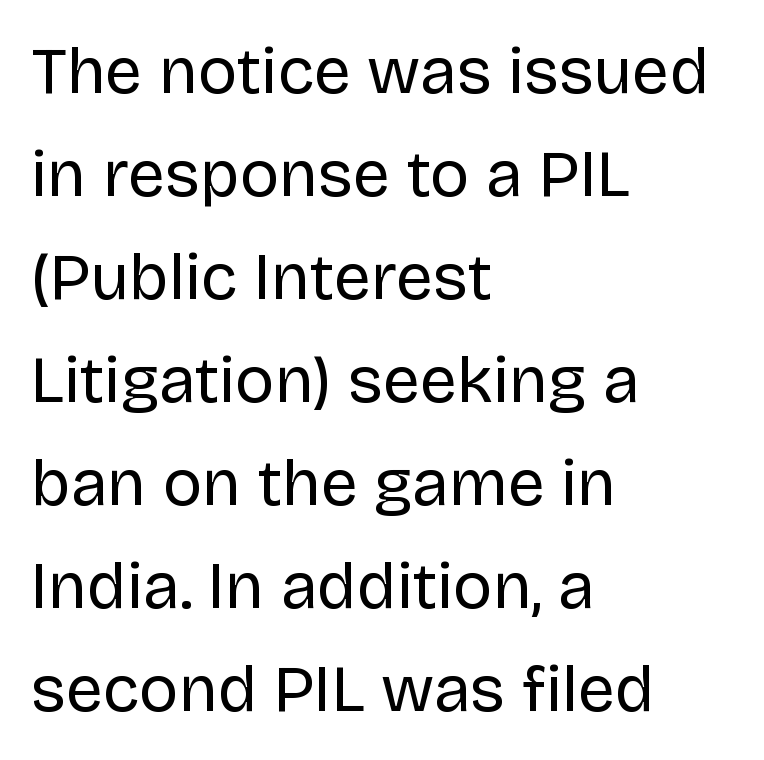
Q: Is the text bold? A: No.
Q: Is the text italic (slanted)? A: No, it is upright.
Q: Is the typeface a serif or a sans-serif typeface? A: Sans-serif.
Q: Is the text underlined? A: No.
Q: How is the paragraph aligned? A: Left-aligned.
Q: Is the spacing between letters normal or unusually wide? A: Normal.
Q: Is the spacing between lines tight, normal or loose? A: Normal.
Q: Width (condensed, normal, or wide)? A: Normal.
Q: Stroke contrast? A: Low.
Q: x-height? A: Large.
Q: Monospaced? A: No.
